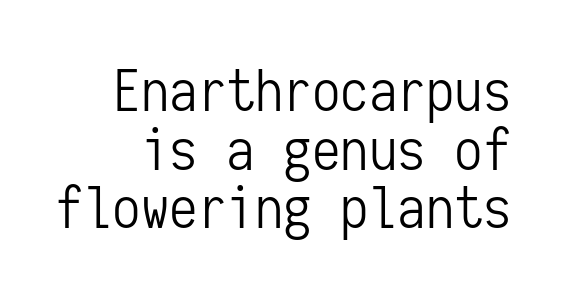
{"serif": "no", "italic": "no", "bold": "no", "weight": "light", "width": "condensed", "stroke_contrast": "low", "x_height": "medium", "monospaced": "yes", "underline": "no", "line_spacing": "tight", "line_spacing_ratio": 1.03, "letter_spacing": "normal", "letter_spacing_em": 0.0, "glyph_px": 57}
